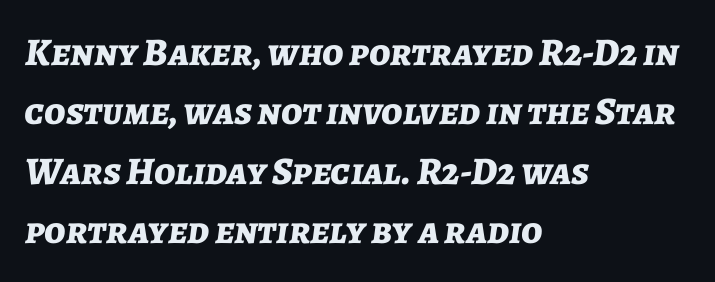
Tracking value appears to be zero — textbook default spacing. Honestly, there is no underline to notice here at all. Where is the straight margin? On the left. The leading is moderate, giving the passage an even texture. The glyphs look as if they've been sheared to an angle.
